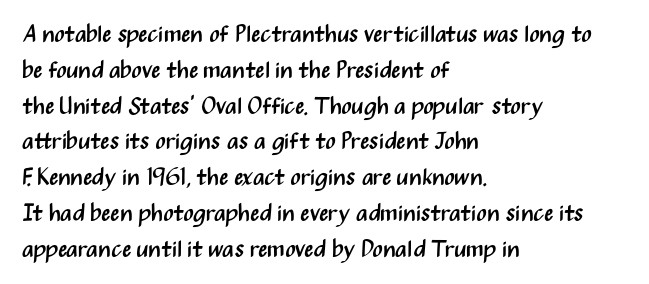
The image shows 24 px text type, upright; set left-aligned, normal line spacing (1.49x), normal letter spacing, not underlined.
